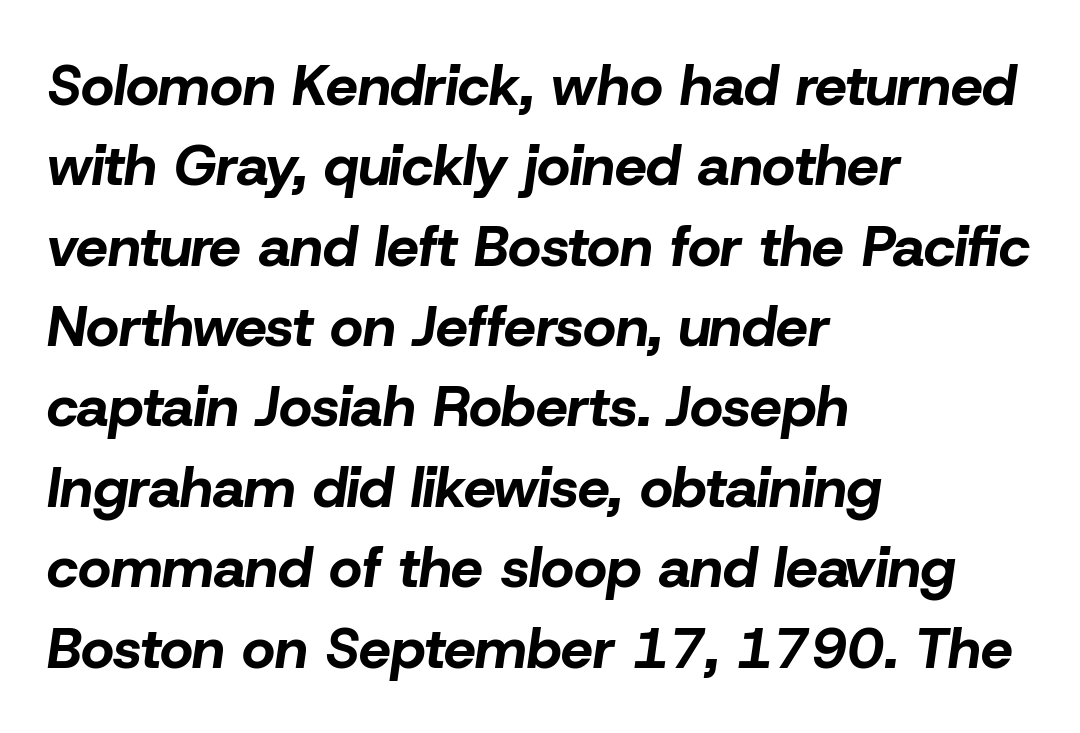
The image shows 57 px bold type, italic (leaning right); set left-aligned, normal line spacing (1.41x), normal letter spacing, not underlined; low stroke contrast and a medium x-height.
